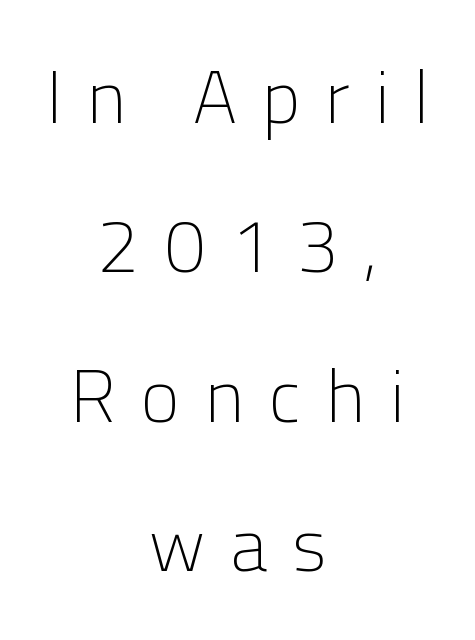
Successive baselines arrive slowly, with a big drop between each. Does the lettering tilt? It doesn't — this is upright. The letters advance in unequal steps, a hallmark of proportional type. The letterforms stand isolated, each surrounded by extra space. The passage shown is typeset with a sans-serif family.
